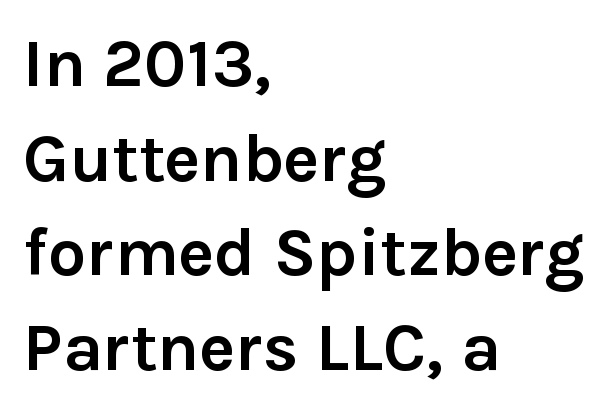
{"serif": "no", "italic": "no", "bold": "yes", "weight": "semibold", "width": "normal", "x_height": "medium", "monospaced": "no", "underline": "no", "align": "left", "line_spacing": "normal", "line_spacing_ratio": 1.39, "letter_spacing": "normal", "letter_spacing_em": 0.0, "glyph_px": 68}
